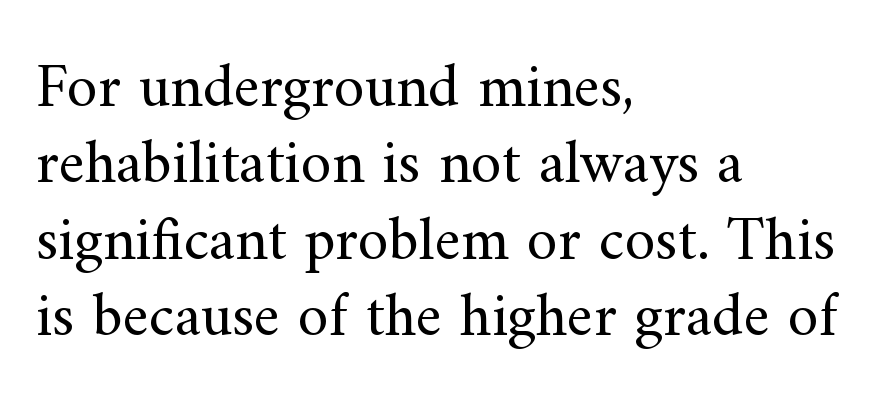
{"serif": "yes", "italic": "no", "bold": "no", "weight": "regular", "width": "normal", "stroke_contrast": "medium", "x_height": "small", "monospaced": "no", "underline": "no", "align": "left", "line_spacing_ratio": 1.23, "letter_spacing": "normal", "letter_spacing_em": 0.0, "glyph_px": 62}
